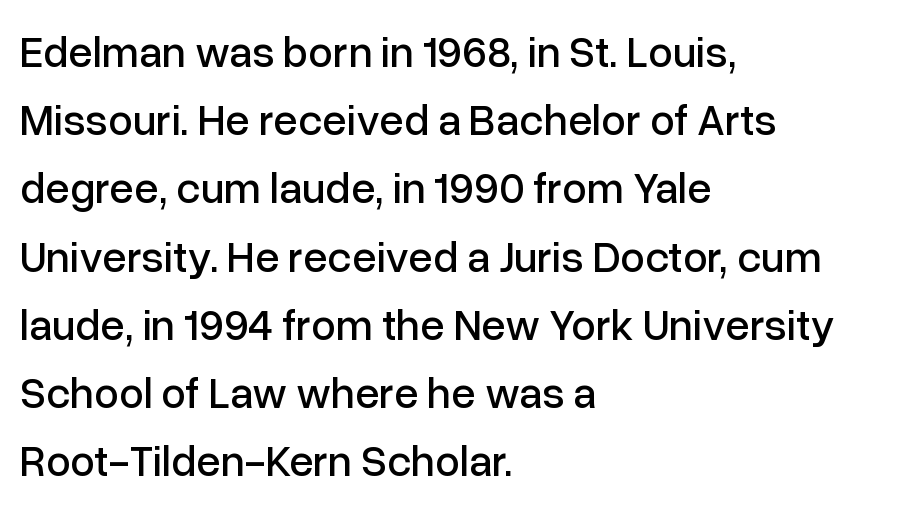
This rendering leaves character spacing at its baseline value. Is this a fixed-width face? No — the glyphs have proportional, varying widths. Designer's note — italics off, roman on. The setting favours the left margin, as ordinary paragraphs usually do. The rows are spaced the way most documents space them. The glyphs are unaccompanied by any horizontal stroke below them.
